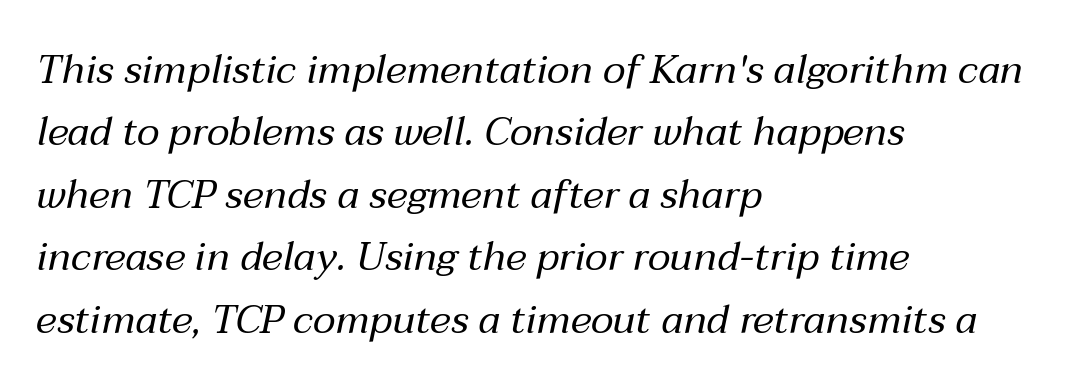
The image shows 40 px regular-weight type, italic (leaning right); set left-aligned, normal line spacing (1.56x), normal letter spacing, not underlined; medium stroke contrast and a medium x-height.
